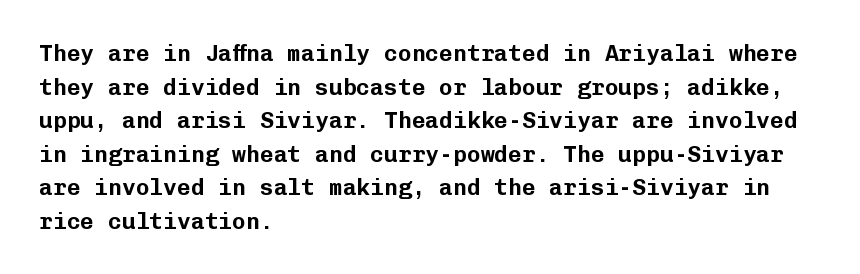
Q: Is the text italic (slanted)? A: No, it is upright.
Q: Is the text underlined? A: No.
Q: How is the paragraph aligned? A: Left-aligned.
Q: Is the spacing between letters normal or unusually wide? A: Normal.
Q: Is the spacing between lines tight, normal or loose? A: Normal.
